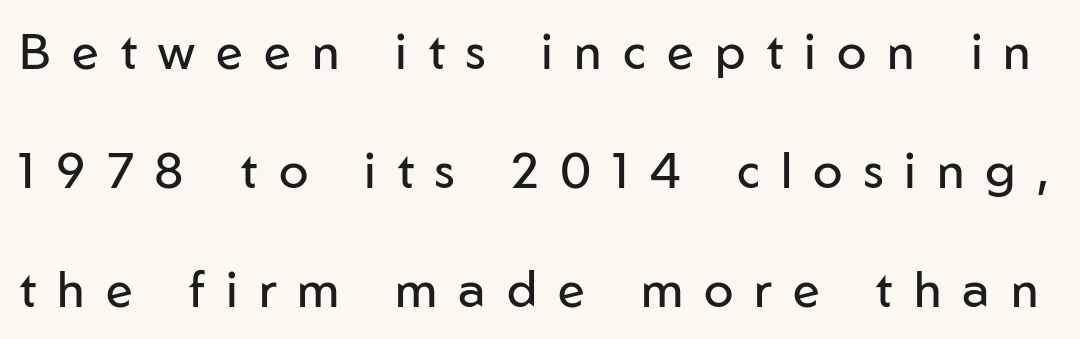
The image shows 49 px regular-weight sans-serif type, upright; set loose line spacing (2.43x), unusually wide letter spacing (+0.43 em), not underlined; low stroke contrast and a medium x-height.
